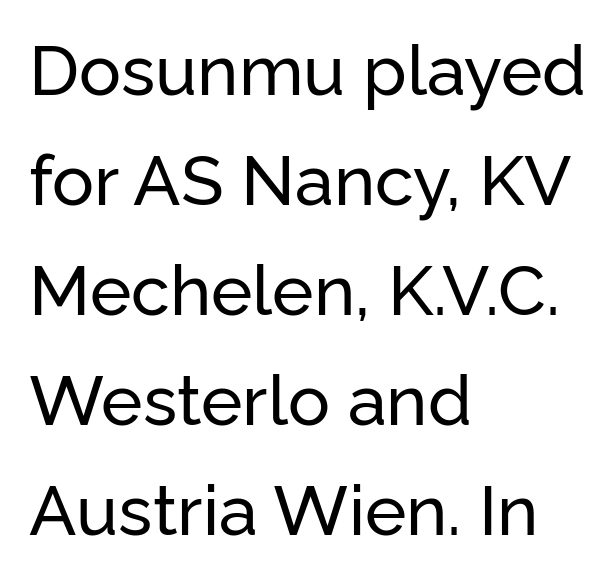
{"serif": "no", "italic": "no", "width": "normal", "stroke_contrast": "low", "x_height": "medium", "monospaced": "no", "underline": "no", "align": "left", "line_spacing": "normal", "line_spacing_ratio": 1.57, "letter_spacing": "normal", "letter_spacing_em": 0.0, "glyph_px": 70}
